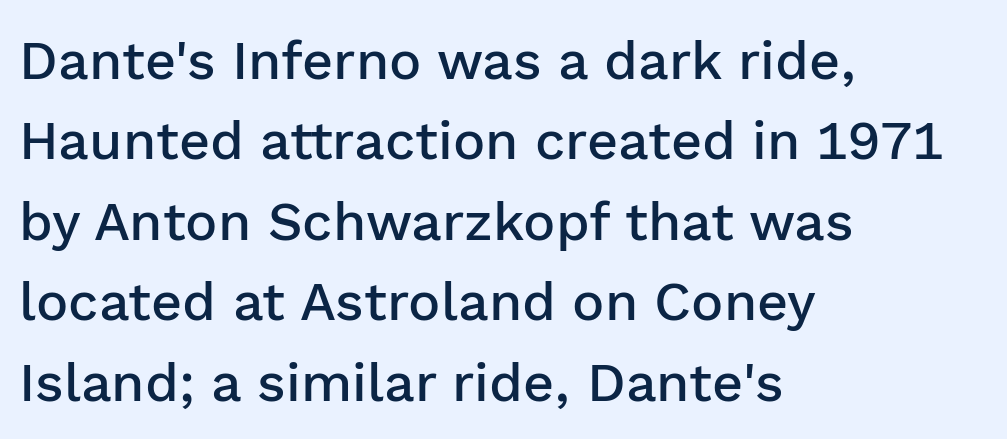
These lines are rendered in a variable-pitch font. Note: no serifs on the glyphs. Is there much room between lines? A standard amount, neither cramped nor airy. Reading down the block, your eye returns to a fixed left position each line. A bit beefed up — I'd call it semibold rather than bold.
